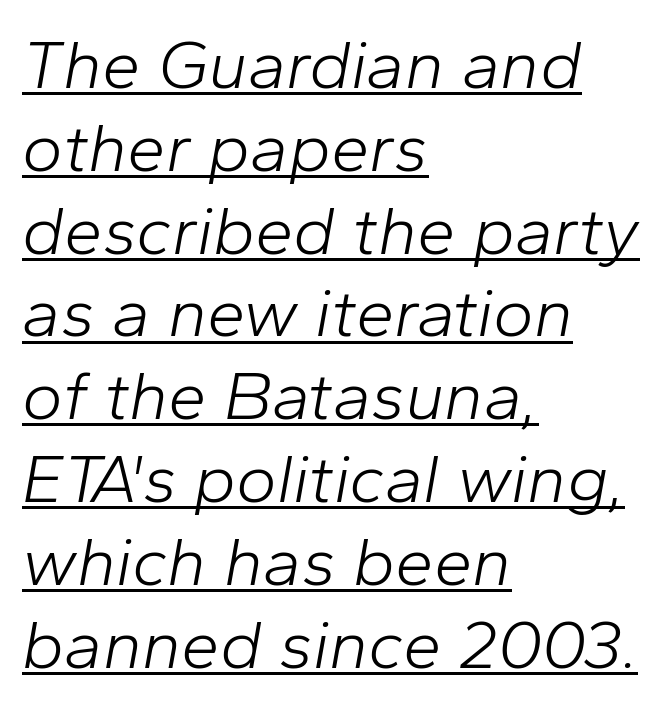
The image shows 69 px light type, italic (leaning right); set left-aligned, line spacing 1.2x, normal letter spacing, underlined; low stroke contrast and a medium x-height.
